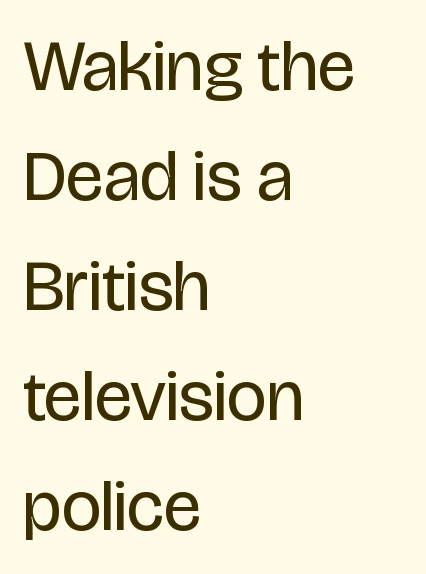
Q: Is the text bold? A: No.
Q: Is the text italic (slanted)? A: No, it is upright.
Q: Is the typeface a serif or a sans-serif typeface? A: Sans-serif.
Q: Is the text underlined? A: No.
Q: How is the paragraph aligned? A: Left-aligned.
Q: Is the spacing between letters normal or unusually wide? A: Normal.
Q: Is the spacing between lines tight, normal or loose? A: Normal.
Q: Width (condensed, normal, or wide)? A: Condensed.
Q: Stroke contrast? A: Low.
Q: x-height? A: Large.
Q: Monospaced? A: No.
